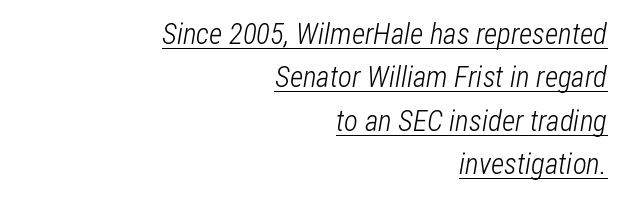
These glyphs show unthickened strokes, regular width or finer. Reading down the block, your eye finds every line finishing at a fixed right position. Each letter keeps its own natural width here, so spacing adapts to shape. When letters slant like this, we call the style italic. A rule runs beneath these lines of type. Words appear dense and cohesive because spacing is normal.
